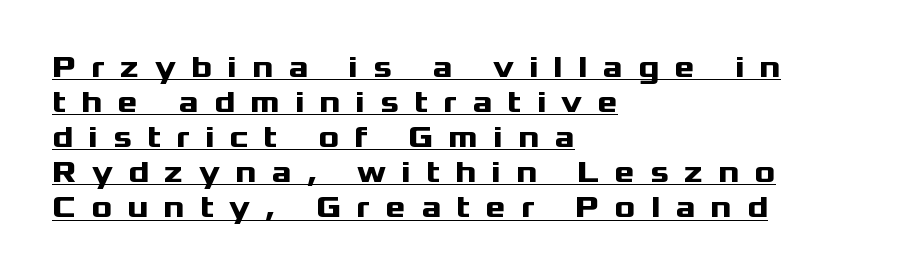
{"serif": "no", "italic": "no", "bold": "yes", "weight": "heavy", "width": "wide", "stroke_contrast": "medium", "x_height": "medium", "monospaced": "no", "underline": "yes", "align": "left", "line_spacing": "tight", "line_spacing_ratio": 1.13, "letter_spacing": "wide", "letter_spacing_em": 0.49, "glyph_px": 31}
